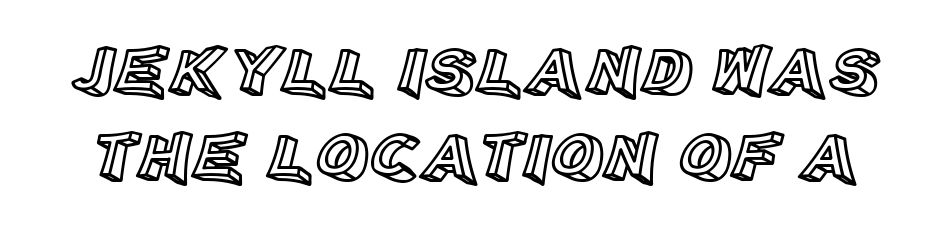
Standard letterfit; no display-style spreading of the glyphs. You could not count columns in this text — the font is proportionally spaced. The area under the type is left untouched.
